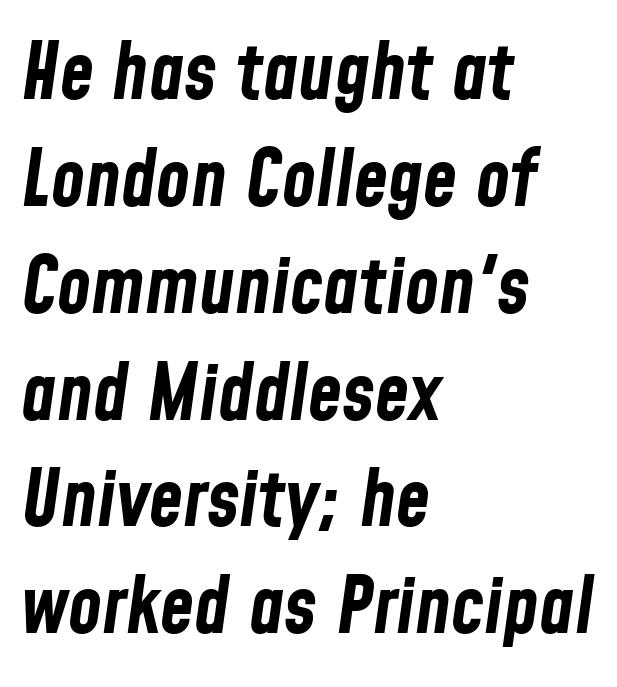
{"italic": "yes", "lean": "right", "slant_degrees": 8, "bold": "yes", "weight": "bold", "width": "condensed", "stroke_contrast": "low", "x_height": "medium", "monospaced": "no", "underline": "no", "align": "left", "line_spacing": "normal", "line_spacing_ratio": 1.37, "letter_spacing": "normal", "letter_spacing_em": 0.0, "glyph_px": 78}
